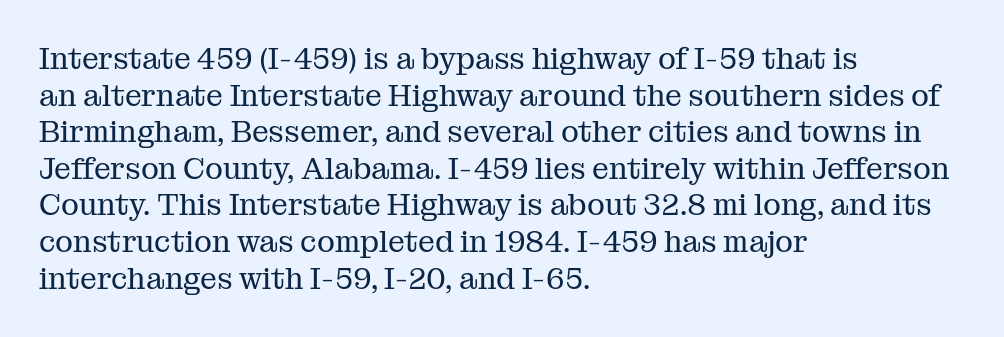
Q: Is the text bold? A: No.
Q: Is the text italic (slanted)? A: No, it is upright.
Q: Is the typeface a serif or a sans-serif typeface? A: Serif.
Q: Is the text underlined? A: No.
Q: How is the paragraph aligned? A: Left-aligned.
Q: Is the spacing between letters normal or unusually wide? A: Normal.
Q: Width (condensed, normal, or wide)? A: Normal.
Q: Stroke contrast? A: Medium.
Q: x-height? A: Medium.
Q: Monospaced? A: No.
